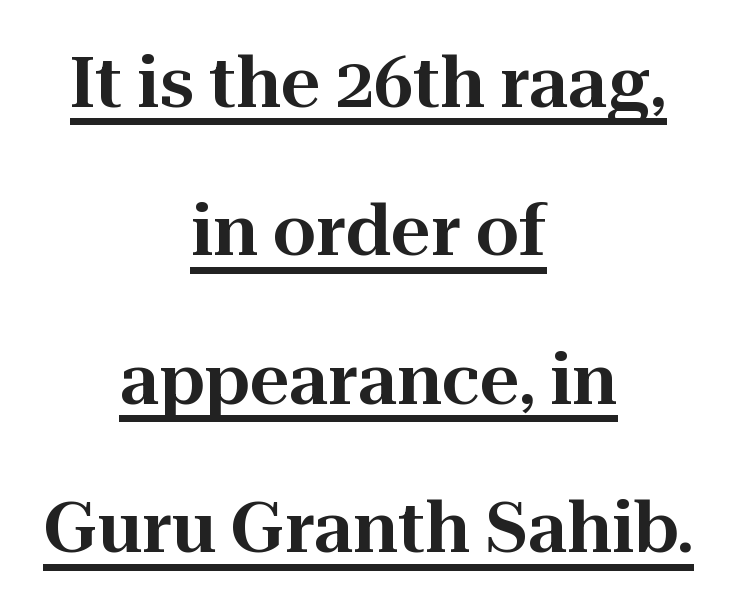
Q: Is the text italic (slanted)? A: No, it is upright.
Q: Is the typeface a serif or a sans-serif typeface? A: Serif.
Q: Is the text underlined? A: Yes.
Q: How is the paragraph aligned? A: Centered.
Q: Is the spacing between letters normal or unusually wide? A: Normal.
Q: Is the spacing between lines tight, normal or loose? A: Loose.
Q: Width (condensed, normal, or wide)? A: Normal.
Q: Stroke contrast? A: High.
Q: x-height? A: Medium.
Q: Monospaced? A: No.
